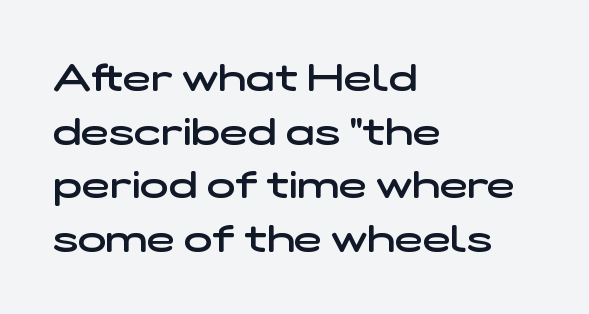
Here the designer chose a conventional face with non-uniform glyph widths. Each word holds together tightly as a unit, with standard inter-letter gaps. Evenly set lines give the paragraph a standard silhouette. Beneath every word, the page is bare. Grotesque or geometric, the face here clearly has no serifs. Each line starts at the same left margin while the right side varies.
